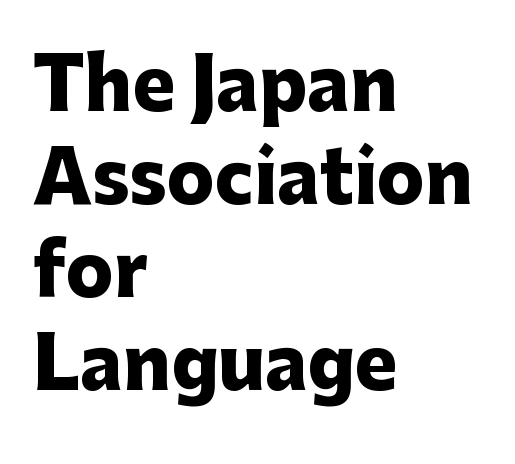
The image shows 71 px heavy sans-serif type, upright; set left-aligned, normal line spacing (1.31x), normal letter spacing, not underlined; low stroke contrast and a medium x-height.
